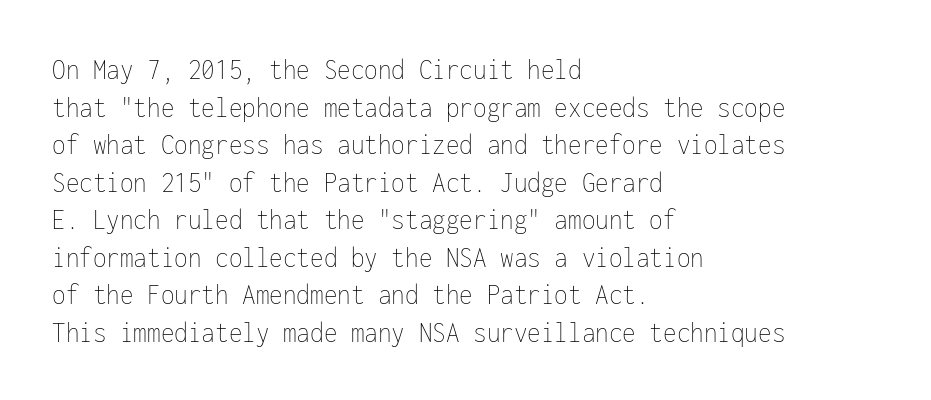
The rendering uses typewriter-style spacing with identical character cells. Reading down the block, your eye returns to a fixed left position each line. In terms of posture, this sample is upright. Check the space under the baseline: it is left empty.
